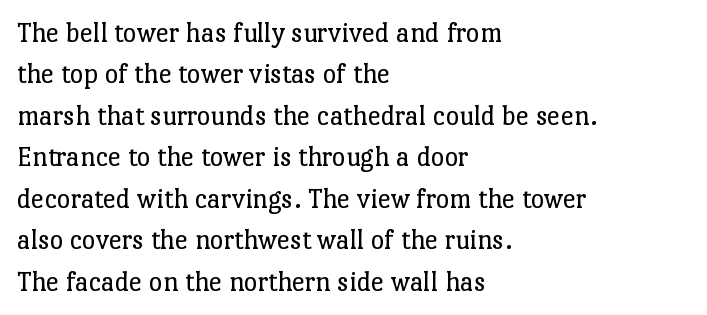
Q: Is the text bold? A: No.
Q: Is the text italic (slanted)? A: No, it is upright.
Q: Is the typeface a serif or a sans-serif typeface? A: Serif.
Q: Is the text underlined? A: No.
Q: How is the paragraph aligned? A: Left-aligned.
Q: Is the spacing between letters normal or unusually wide? A: Normal.
Q: Is the spacing between lines tight, normal or loose? A: Normal.
Q: Width (condensed, normal, or wide)? A: Normal.
Q: Stroke contrast? A: Low.
Q: x-height? A: Medium.
Q: Monospaced? A: No.
